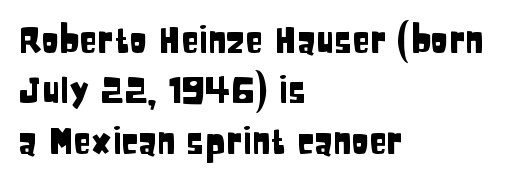
The typography opts for an upright posture over an oblique one. Spacing between characters is what you'd get straight out of the box. The characters display no serif detailing; their extremities are plain. Looks like regular typesetting: each glyph gets only the width it needs. A normal amount of white space separates one row of letters from the next. Bare-footed words on every line.
